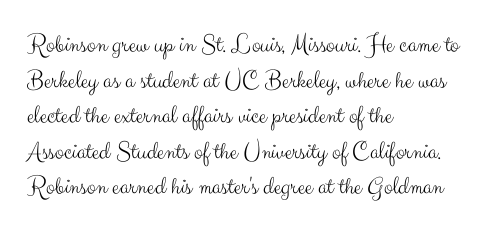
The image shows 26 px text type; set left-aligned, normal line spacing (1.37x), normal letter spacing, not underlined.
